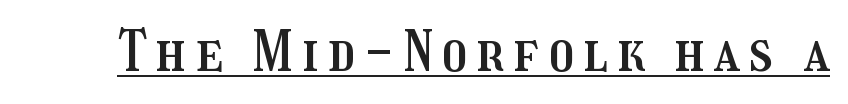
A typesetter would mark this as roman, not italic. These lines are rendered in a variable-pitch font. Emphasis is given by a line drawn under the lettering.
